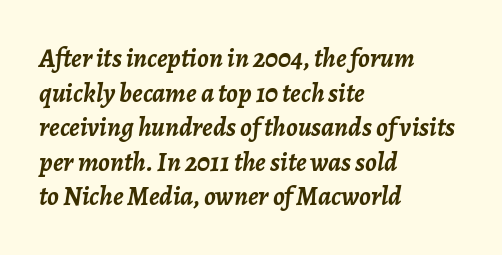
Q: Is the text bold? A: Yes.
Q: Is the text italic (slanted)? A: Yes, it leans right by about 7 degrees.
Q: Is the text underlined? A: No.
Q: How is the paragraph aligned? A: Left-aligned.
Q: Is the spacing between letters normal or unusually wide? A: Normal.
Q: Is the spacing between lines tight, normal or loose? A: Normal.
